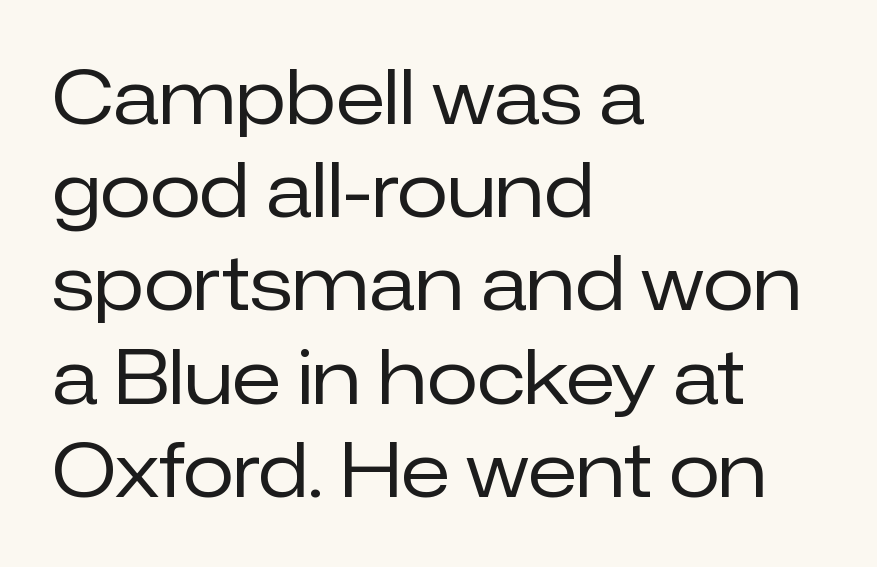
The image shows 74 px regular-weight sans-serif type, upright; set left-aligned, normal line spacing (1.26x), normal letter spacing, not underlined; low stroke contrast and a medium x-height.
